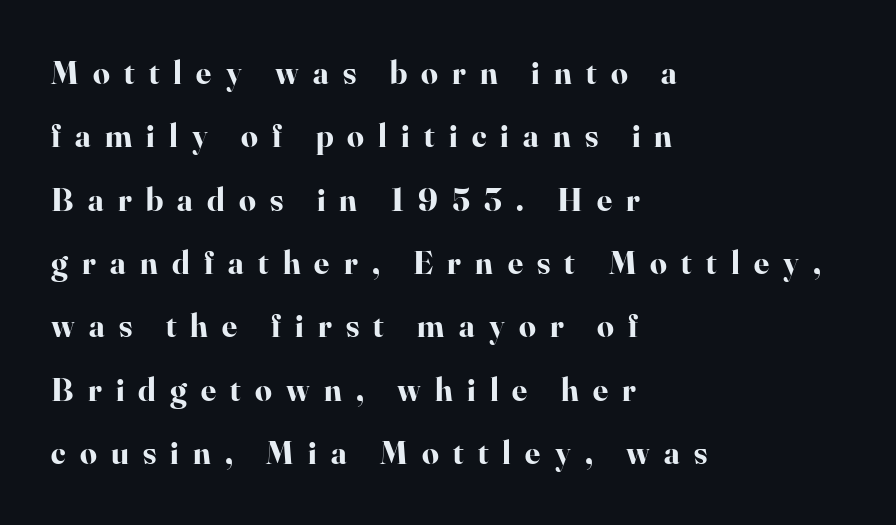
The rag falls on the right side of this text block. Strokes here are thick enough to call this a true bold. Unmarked baselines from the first word to the last. This sample has the flowing, uneven cadence of proportional lettering.
